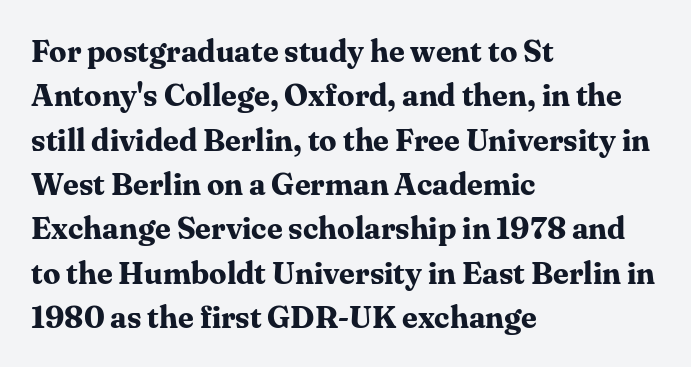
Posture: vertical. Underlining? Definitely not there. Typesetter's note: full bold, strokes at maximum text heaviness. What's the leading like? Ordinary, nothing unusual. Note the varied advance widths — an 'i' is clearly narrower than an 'm'.
